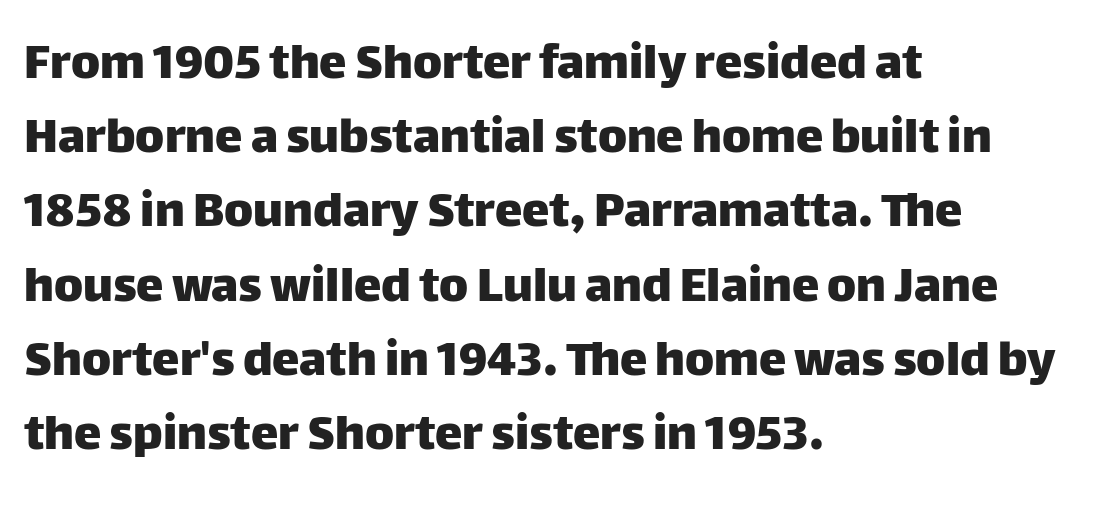
Q: Is the text italic (slanted)? A: No, it is upright.
Q: Is the typeface a serif or a sans-serif typeface? A: Sans-serif.
Q: Is the text underlined? A: No.
Q: How is the paragraph aligned? A: Left-aligned.
Q: Is the spacing between letters normal or unusually wide? A: Normal.
Q: Is the spacing between lines tight, normal or loose? A: Normal.
Q: Width (condensed, normal, or wide)? A: Normal.
Q: Stroke contrast? A: Low.
Q: x-height? A: Large.
Q: Monospaced? A: No.
